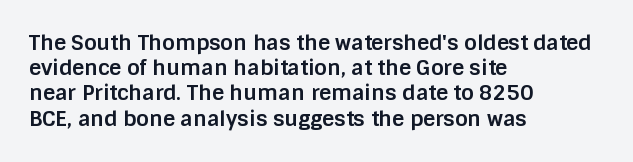
Q: Is the text bold? A: Yes.
Q: Is the text italic (slanted)? A: No, it is upright.
Q: Is the text underlined? A: No.
Q: How is the paragraph aligned? A: Left-aligned.
Q: Is the spacing between letters normal or unusually wide? A: Normal.
